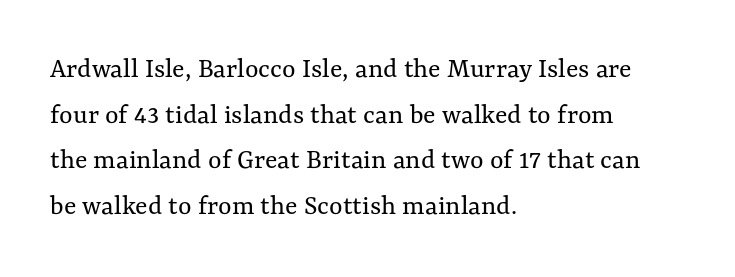
{"italic": "no", "bold": "no", "weight": "regular", "width": "normal", "stroke_contrast": "medium", "x_height": "medium", "monospaced": "no", "underline": "no", "align": "left", "line_spacing": "normal", "line_spacing_ratio": 1.57, "letter_spacing": "normal", "letter_spacing_em": 0.0, "glyph_px": 29}
